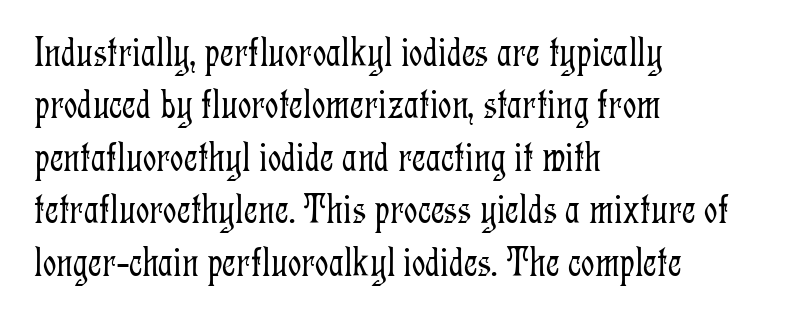
Glance below the letters and you will spot only blank space. Do the characters align in a grid? No, the font is proportional. The letters stand straight up with perfectly vertical stems. In terms of letterspacing, this is plain default setting. The rendering uses a moderate line-height, typical for paragraphs.
